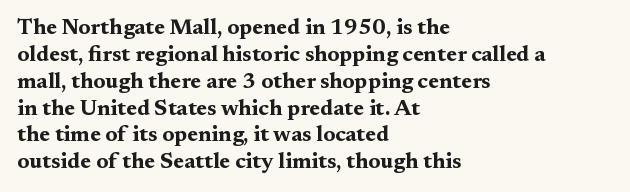
Q: Is the text bold? A: Yes.
Q: Is the text italic (slanted)? A: No, it is upright.
Q: Is the text underlined? A: No.
Q: How is the paragraph aligned? A: Left-aligned.
Q: Is the spacing between letters normal or unusually wide? A: Normal.
